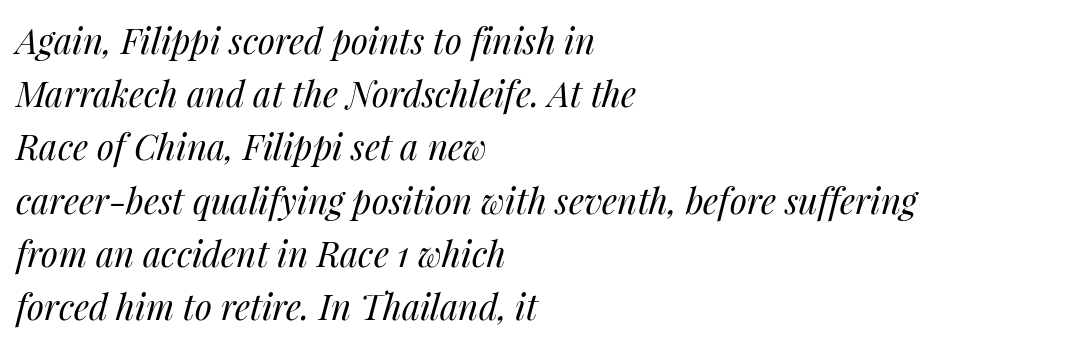
Plain, unruled lines of type. There is no visible air inserted between adjacent glyphs. No chunkiness to these letters — they're not bold. Each letter keeps its own natural width here, so spacing adapts to shape. Is there much room between lines? A standard amount, neither cramped nor airy.
